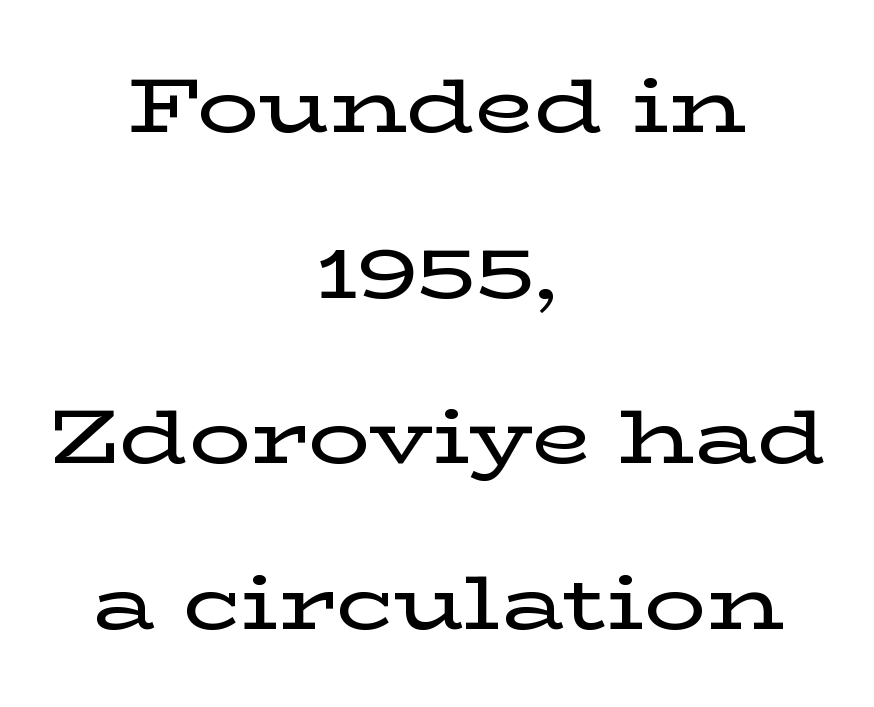
Short note: letters normally spaced. Unlike italic type, these characters show no tilt at all. Font category for this specimen: serif. Leading: increased.
